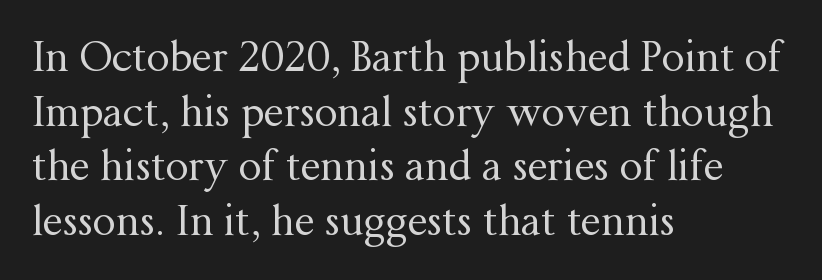
Are there feet on the stems? There are — it's a serif. A typesetter would mark this as roman, not italic. The line-height multiplier appears to be the usual default. Character widths vary here, with narrow letters taking less room than wide ones. A clean baseline with only descenders dipping below it. The lines in this sample share a left origin and differ only in where they stop.
